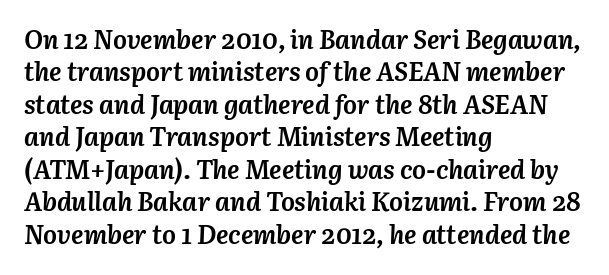
Anything drawn beneath the words? Only blank space. Layout note: lines flush left. Line spacing here is normal. Short note: letters normally spaced. The text carries the slant typical of an italic or oblique font.
